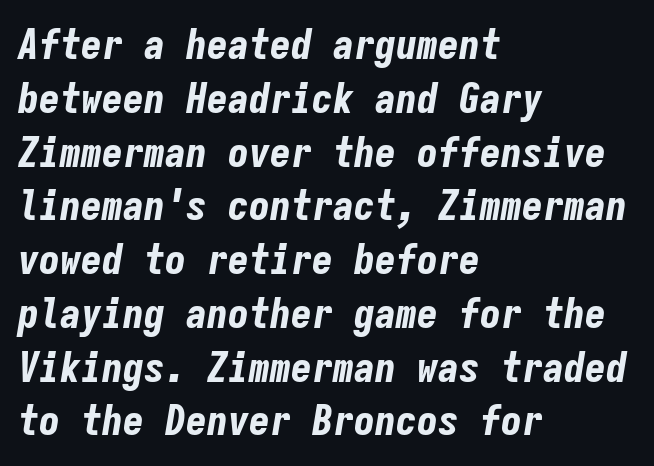
{"italic": "yes", "lean": "right", "slant_degrees": 9, "bold": "yes", "weight": "bold", "width": "condensed", "stroke_contrast": "low", "x_height": "medium", "monospaced": "yes", "underline": "no", "align": "left", "line_spacing": "normal", "line_spacing_ratio": 1.28, "letter_spacing": "normal", "letter_spacing_em": 0.0, "glyph_px": 42}
